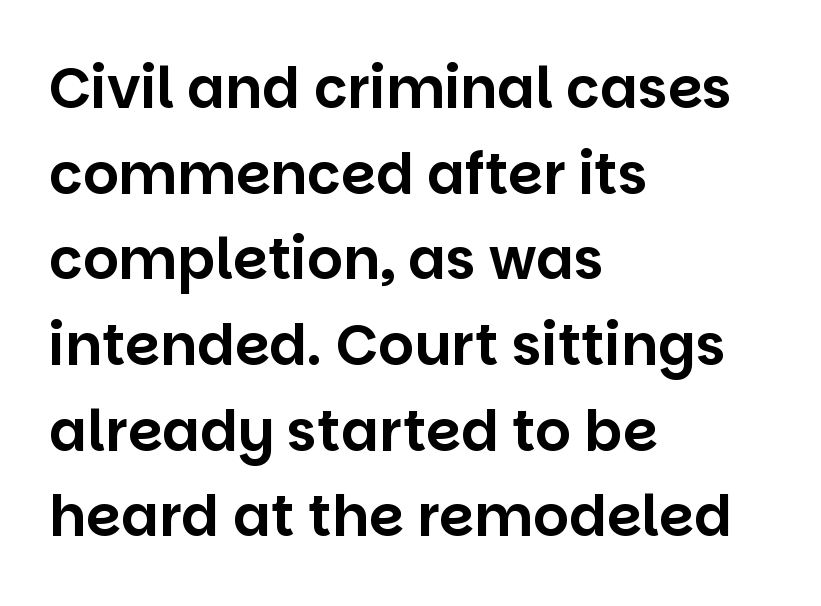
The image shows 56 px sans-serif type, upright; set left-aligned, normal line spacing (1.53x), normal letter spacing, not underlined; low stroke contrast and a large x-height.
